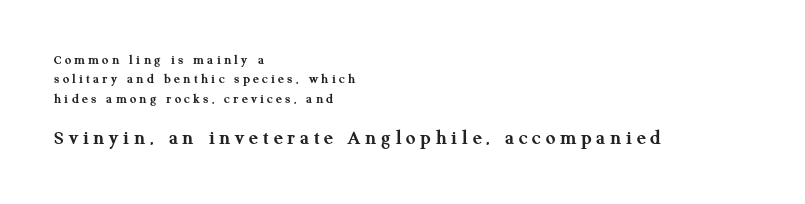
{"italic": "no", "bold": "yes", "underline": "no", "align": "left", "line_spacing": "normal", "line_spacing_ratio": 1.39, "letter_spacing": "wide", "letter_spacing_em": 0.23, "larger_block": "second", "size_ratio": 1.5, "glyph_px": 21}
